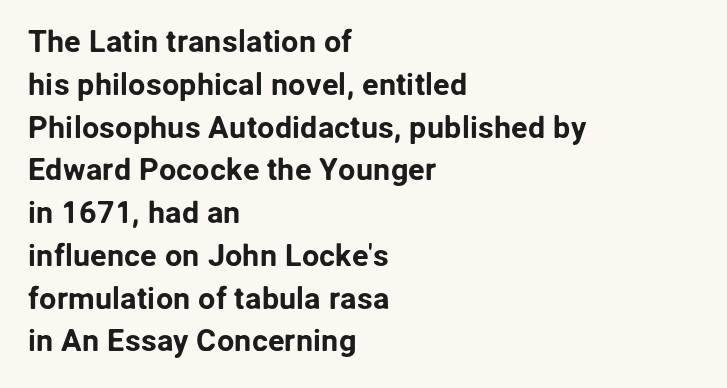
{"serif": "no", "italic": "no", "width": "normal", "stroke_contrast": "low", "x_height": "medium", "monospaced": "no", "underline": "no", "align": "left", "line_spacing": "normal", "line_spacing_ratio": 1.38, "letter_spacing": "normal", "letter_spacing_em": 0.0, "glyph_px": 31}
